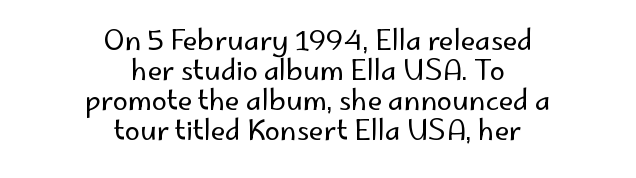
The image shows 27 px text type, upright; set centered, tight line spacing (1.11x), normal letter spacing, not underlined.
